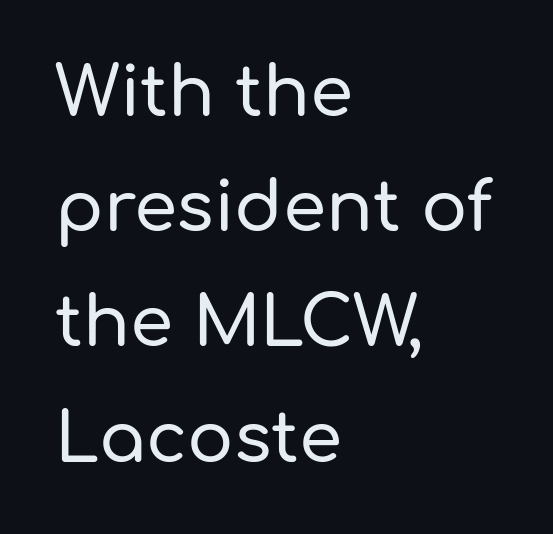
{"serif": "no", "italic": "no", "width": "normal", "stroke_contrast": "low", "x_height": "medium", "monospaced": "no", "underline": "no", "align": "left", "line_spacing": "normal", "line_spacing_ratio": 1.67, "letter_spacing": "normal", "letter_spacing_em": 0.0, "glyph_px": 69}
